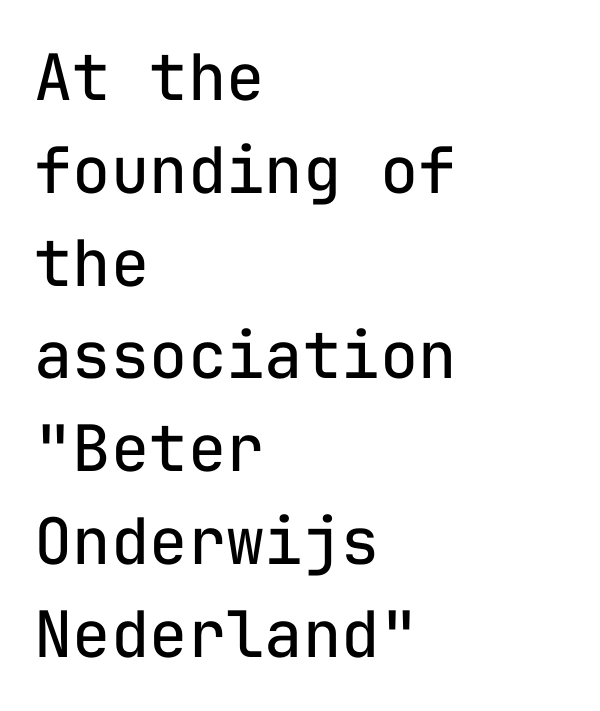
The image shows 64 px regular-weight sans-serif type, upright, monospaced; set left-aligned, normal line spacing (1.45x), normal letter spacing, not underlined; low stroke contrast and a medium x-height.
